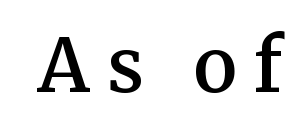
The image shows 73 px semibold serif type, upright; set unusually wide letter spacing (+0.23 em), not underlined; medium stroke contrast and a medium x-height.
